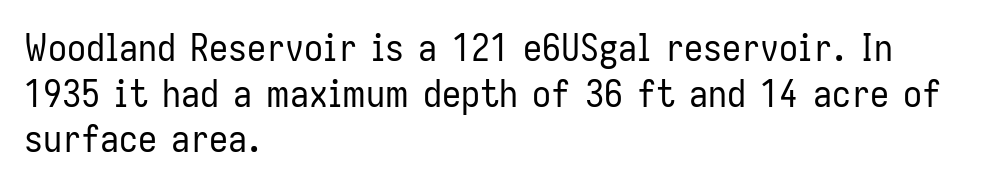
Type style note: lacks serifs. Beneath every word, the page is bare. All the whitespace from short lines collects on the right. Look at the tracking — it's just the regular setting, nothing added. The face used here is proportionally spaced, like ordinary book or web type. Heft: none added — not bold.
